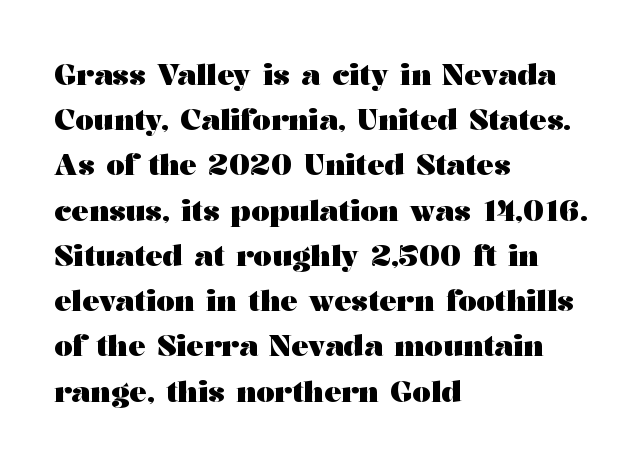
This is the regular roman posture of the typeface. Line spacing here is normal. These lines are rendered in a variable-pitch font. Does the copy run flush right? No — it runs flush left. In terms of letterspacing, this is plain default setting. Rule under the text: the space is simply empty.
